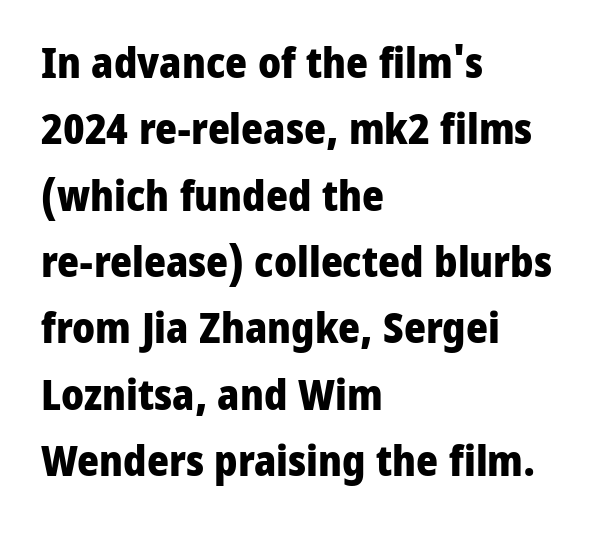
{"serif": "no", "italic": "no", "bold": "yes", "weight": "heavy", "width": "normal", "stroke_contrast": "low", "x_height": "medium", "monospaced": "no", "underline": "no", "align": "left", "line_spacing": "normal", "line_spacing_ratio": 1.58, "letter_spacing": "normal", "letter_spacing_em": 0.0, "glyph_px": 42}
